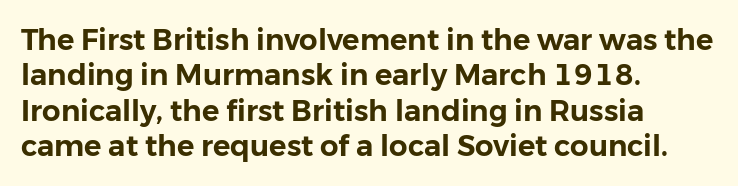
The image shows 29 px sans-serif type, upright; set left-aligned, line spacing 1.22x, normal letter spacing, not underlined; low stroke contrast and a medium x-height.
